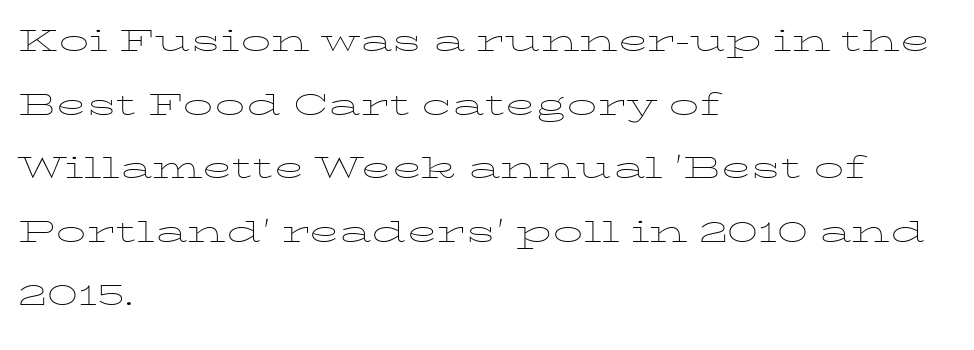
{"italic": "no", "bold": "no", "weight": "thin", "width": "wide", "stroke_contrast": "low", "x_height": "medium", "monospaced": "no", "underline": "no", "align": "left", "line_spacing": "normal", "line_spacing_ratio": 1.59, "letter_spacing": "normal", "letter_spacing_em": 0.0, "glyph_px": 40}
